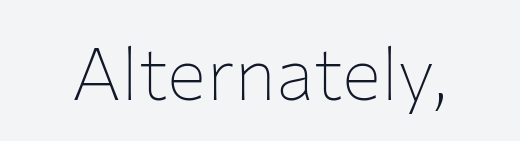
{"serif": "no", "italic": "no", "bold": "no", "weight": "thin", "width": "normal", "stroke_contrast": "low", "x_height": "medium", "monospaced": "no", "underline": "no", "letter_spacing": "normal", "letter_spacing_em": 0.0, "glyph_px": 73}
